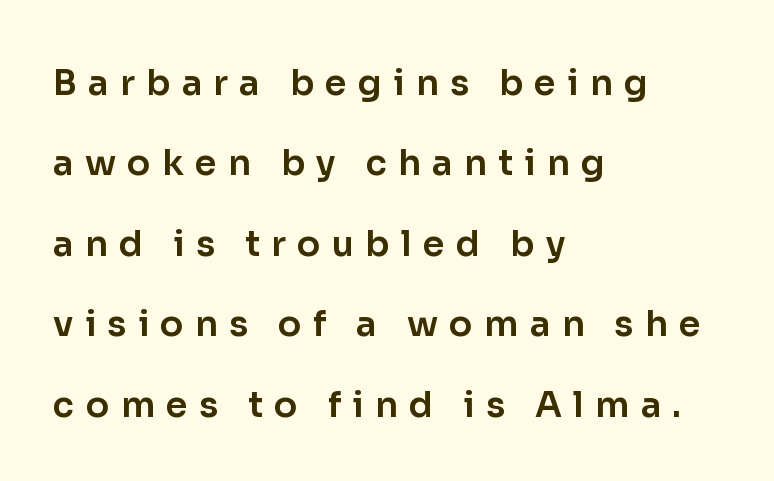
The image shows 35 px sans-serif type, upright; set left-aligned, loose line spacing (2.3x), unusually wide letter spacing (+0.32 em), not underlined; low stroke contrast and a medium x-height.
